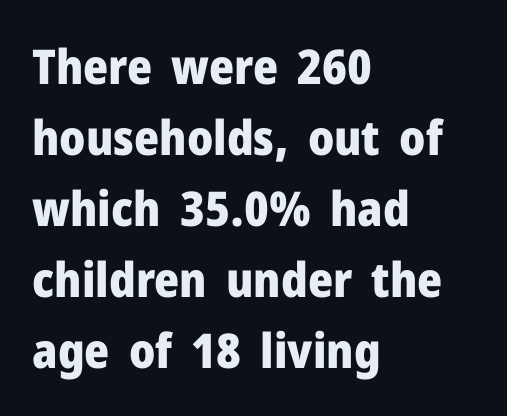
Q: Is the text bold? A: Yes.
Q: Is the text italic (slanted)? A: No, it is upright.
Q: Is the typeface a serif or a sans-serif typeface? A: Sans-serif.
Q: Is the text underlined? A: No.
Q: How is the paragraph aligned? A: Left-aligned.
Q: Is the spacing between letters normal or unusually wide? A: Normal.
Q: Is the spacing between lines tight, normal or loose? A: Normal.
Q: Width (condensed, normal, or wide)? A: Normal.
Q: Stroke contrast? A: Low.
Q: x-height? A: Medium.
Q: Monospaced? A: No.
